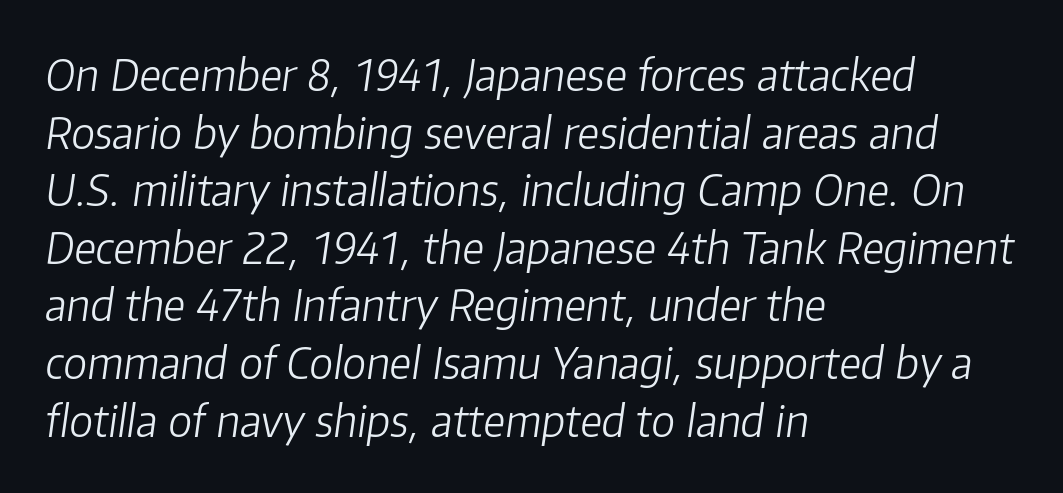
{"italic": "yes", "lean": "right", "slant_degrees": 8, "bold": "no", "weight": "light", "width": "normal", "stroke_contrast": "low", "x_height": "medium", "monospaced": "no", "underline": "no", "align": "left", "line_spacing": "normal", "line_spacing_ratio": 1.34, "letter_spacing": "normal", "letter_spacing_em": 0.0, "glyph_px": 43}
